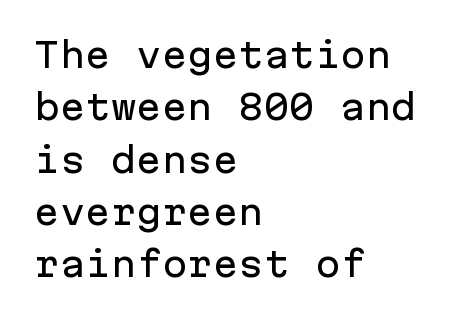
Ascenders rise straight up at ninety degrees. One glance says typical: line gaps are just what's usual. Type style note: lacks serifs. The type is set solid horizontally, with unmodified tracking. Honestly, there is no underline to notice here at all. If you drew a ruler down the left edge, every line would touch it.
